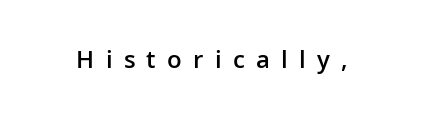
Q: Is the text bold? A: Semi-bold.
Q: Is the text italic (slanted)? A: No, it is upright.
Q: Is the text underlined? A: No.
Q: Is the spacing between letters normal or unusually wide? A: Unusually wide.
